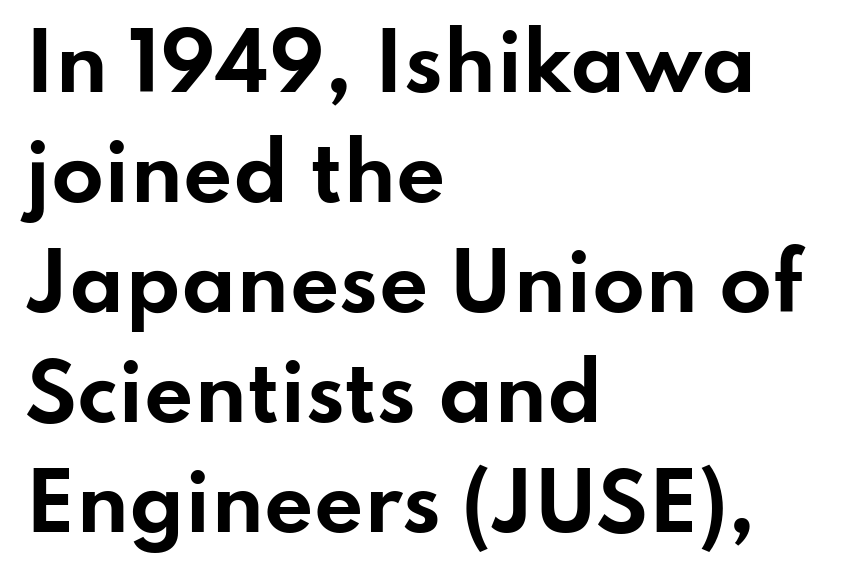
The glyphs have the mass of a bold cut. A typesetter would call this proportional, since set widths differ per character. Horizontal bands of white between lines are of average thickness. Caption: multi-line text, flush left, ragged right.
